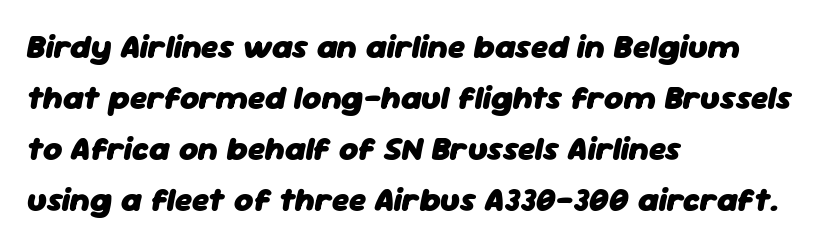
Q: Is the text bold? A: Yes.
Q: Is the text italic (slanted)? A: Yes, it leans right by about 11 degrees.
Q: Is the text underlined? A: No.
Q: How is the paragraph aligned? A: Left-aligned.
Q: Is the spacing between letters normal or unusually wide? A: Normal.
Q: Is the spacing between lines tight, normal or loose? A: Normal.
Q: Width (condensed, normal, or wide)? A: Normal.
Q: Stroke contrast? A: Low.
Q: x-height? A: Medium.
Q: Monospaced? A: No.
